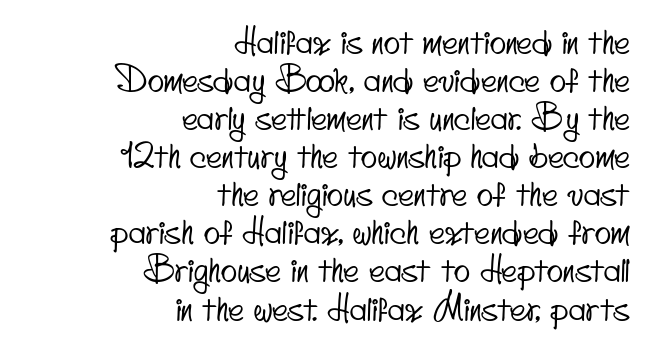
Q: Is the typeface a serif or a sans-serif typeface? A: Sans-serif.
Q: Is the text underlined? A: No.
Q: How is the paragraph aligned? A: Right-aligned.
Q: Is the spacing between letters normal or unusually wide? A: Normal.
Q: Is the spacing between lines tight, normal or loose? A: Tight.
Q: Width (condensed, normal, or wide)? A: Condensed.
Q: Stroke contrast? A: Low.
Q: x-height? A: Small.
Q: Monospaced? A: No.
